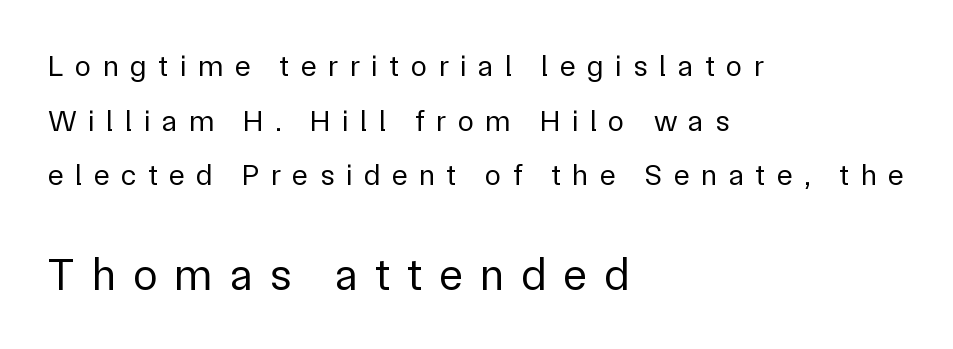
Characters follow at a spacing far wider than the type designer built in. You get the small type first, then a jump to larger type. Style check: upright. Nothing heavy about these letters — not bold at all. Here the designer chose a conventional face with non-uniform glyph widths. Check the space under the baseline: it is left empty.
